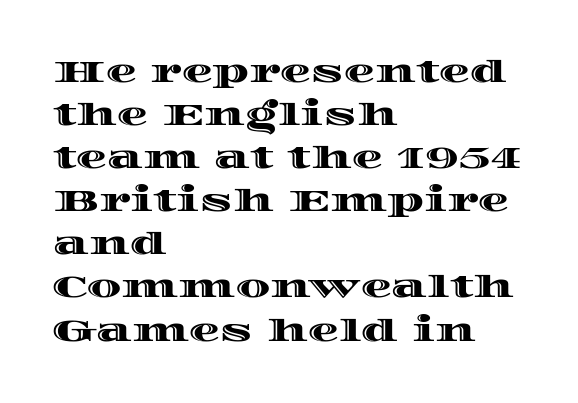
Q: Is the text italic (slanted)? A: No, it is upright.
Q: Is the text underlined? A: No.
Q: How is the paragraph aligned? A: Left-aligned.
Q: Is the spacing between letters normal or unusually wide? A: Normal.
Q: Is the spacing between lines tight, normal or loose? A: Normal.
Q: Width (condensed, normal, or wide)? A: Wide.
Q: x-height? A: Large.
Q: Monospaced? A: No.
